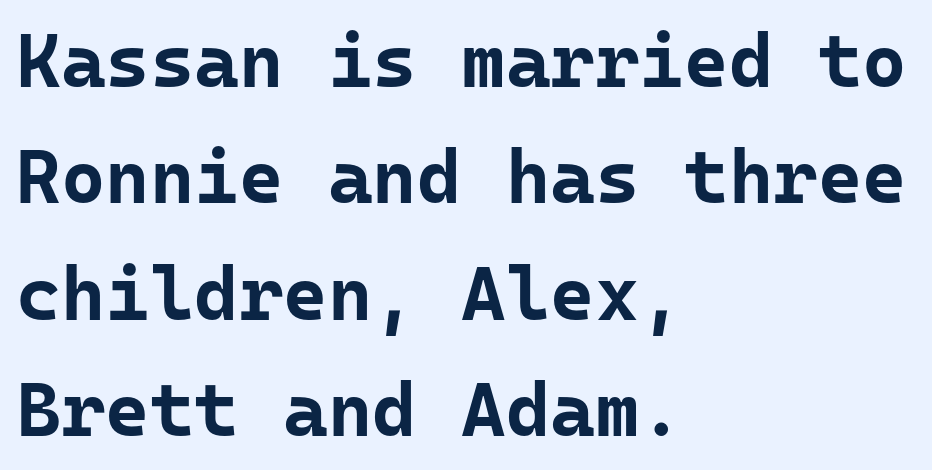
The image shows 76 px bold sans-serif type, upright, monospaced; set left-aligned, normal line spacing (1.53x), normal letter spacing, not underlined; low stroke contrast and a medium x-height.
